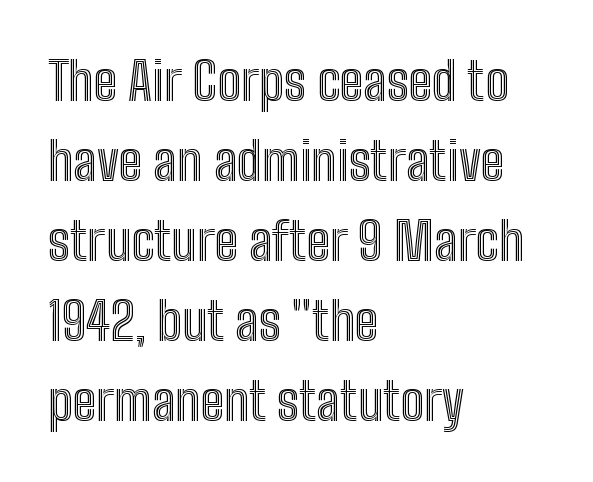
Type without underlining. The letters stand upright; this is a roman face. Do the characters align in a grid? No, the font is proportional. If you drew a ruler down the left edge, every line would touch it. Compared with typical body copy, the letter spacing here is the same.
